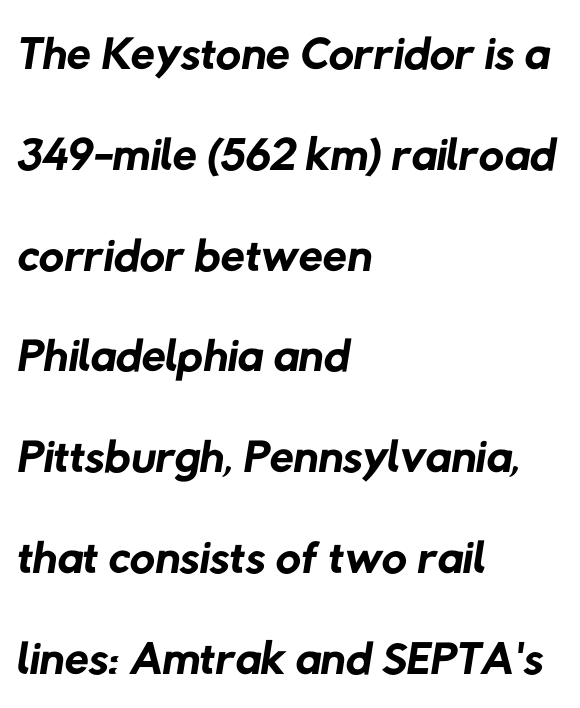
Characters follow at the spacing the type designer built in. Think of a printed novel: that variable character pitch is what you see here. Stroke mass is kept to a normal reading level or below. Observe the absence of serifs on each vertical stroke in this sample. Teacher's note: observe the even left margin — that is flush-left alignment. Is there much room between lines? A standard amount, neither cramped nor airy.
